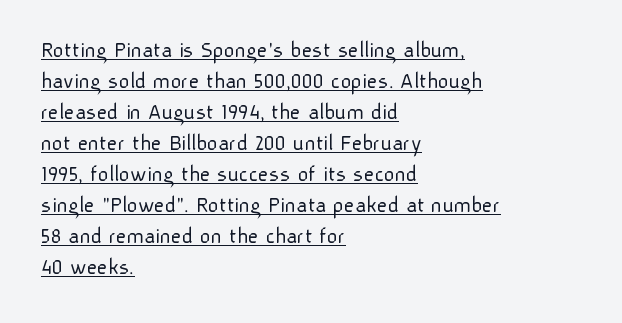
{"italic": "no", "bold": "no", "underline": "yes", "align": "left", "line_spacing": "normal", "line_spacing_ratio": 1.35, "letter_spacing": "normal", "letter_spacing_em": 0.0, "glyph_px": 23}
